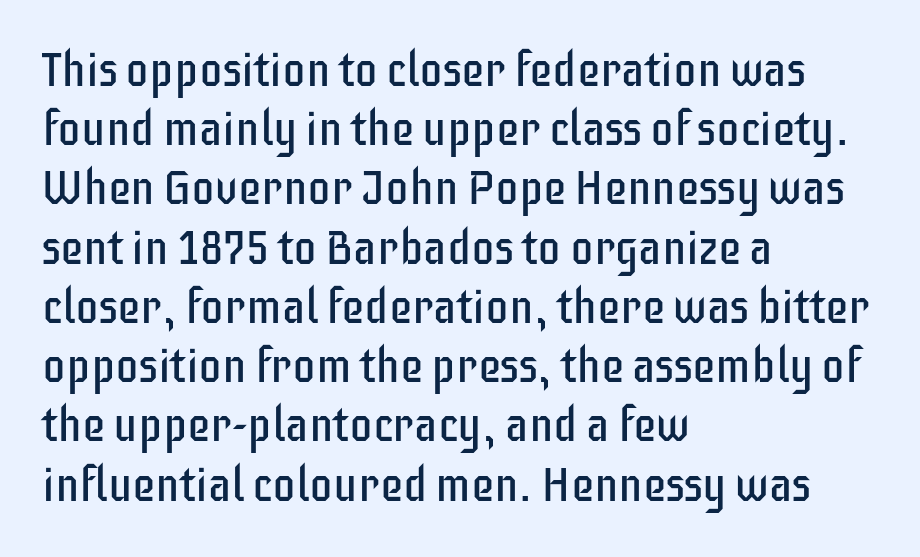
In terms of letterspacing, this is plain default setting. This sample uses a sans-serif face. Style check: upright. Has an underline been added? It has not. Notice how descenders clear the ascenders below comfortably — that's standard leading.
